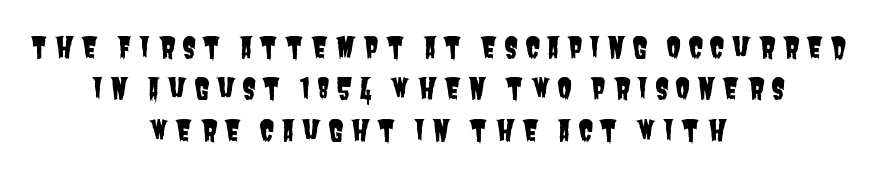
Q: Is the typeface a serif or a sans-serif typeface? A: Sans-serif.
Q: Is the text underlined? A: No.
Q: How is the paragraph aligned? A: Centered.
Q: Is the spacing between letters normal or unusually wide? A: Unusually wide.
Q: Is the spacing between lines tight, normal or loose? A: Normal.
Q: Width (condensed, normal, or wide)? A: Condensed.
Q: Stroke contrast? A: Low.
Q: x-height? A: Large.
Q: Monospaced? A: No.
